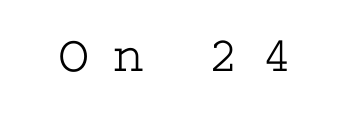
{"serif": "yes", "italic": "no", "bold": "no", "weight": "light", "width": "wide", "stroke_contrast": "low", "x_height": "medium", "underline": "no", "letter_spacing": "wide", "letter_spacing_em": 0.47, "glyph_px": 52}
